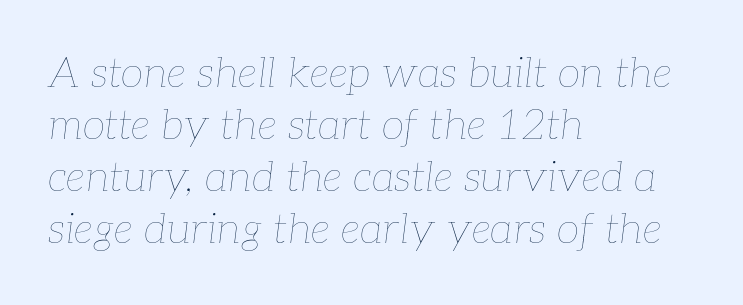
Q: Is the text bold? A: No.
Q: Is the text italic (slanted)? A: Yes, it leans right by about 7 degrees.
Q: Is the text underlined? A: No.
Q: How is the paragraph aligned? A: Left-aligned.
Q: Is the spacing between letters normal or unusually wide? A: Normal.
Q: Width (condensed, normal, or wide)? A: Normal.
Q: Stroke contrast? A: Low.
Q: x-height? A: Medium.
Q: Monospaced? A: No.
